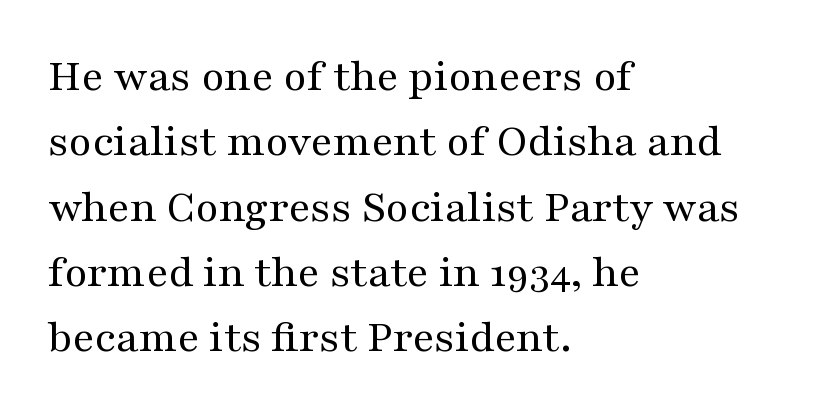
Q: Is the text bold? A: No.
Q: Is the text italic (slanted)? A: No, it is upright.
Q: Is the typeface a serif or a sans-serif typeface? A: Serif.
Q: Is the text underlined? A: No.
Q: How is the paragraph aligned? A: Left-aligned.
Q: Is the spacing between letters normal or unusually wide? A: Normal.
Q: Is the spacing between lines tight, normal or loose? A: Normal.
Q: Width (condensed, normal, or wide)? A: Wide.
Q: Stroke contrast? A: Medium.
Q: x-height? A: Medium.
Q: Monospaced? A: No.
